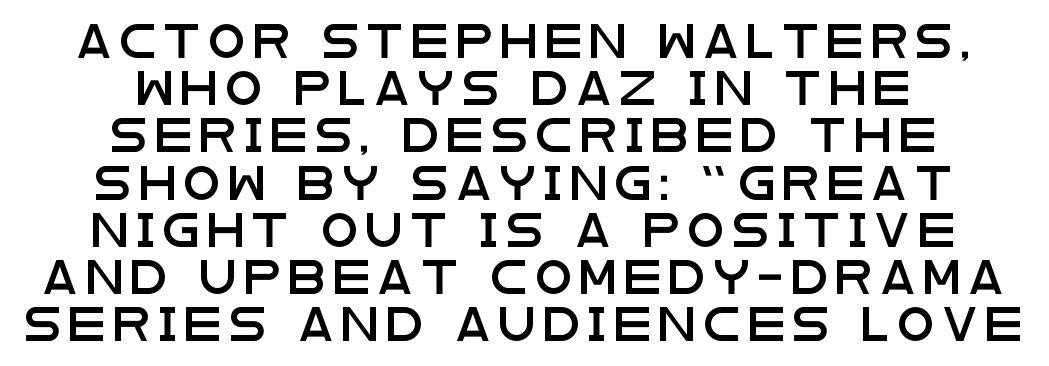
{"serif": "no", "italic": "no", "width": "wide", "stroke_contrast": "low", "x_height": "large", "monospaced": "no", "underline": "no", "align": "center", "line_spacing": "normal", "line_spacing_ratio": 1.43, "letter_spacing": "wide", "letter_spacing_em": 0.25, "glyph_px": 33}
